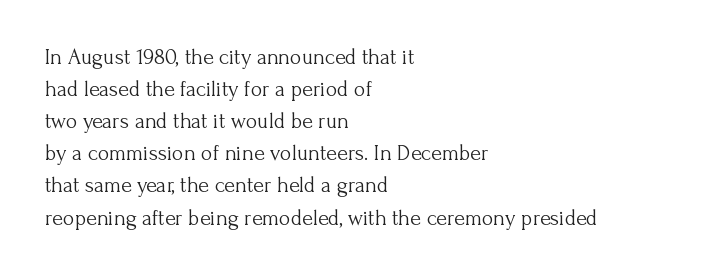
Weight: in the light-to-regular range. These lines keep a tight, regular rhythm from letter to letter. Any mark beneath the type? The region is blank. Left-aligned paragraph, ragged on the right. If you drew a line through each stem, it would be perfectly vertical. Honestly, the row spacing looks completely unremarkable.
